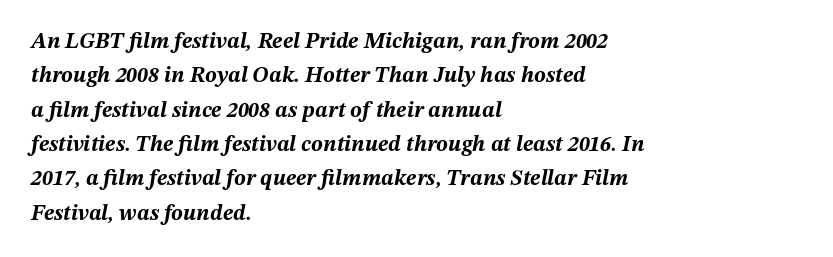
Letter spacing: default. Every letter is thick-stroked: bold, no question. Line beginnings align vertically; line endings do not. Rule under the text: the space is simply empty. Notice how the stems are inclined rather than vertical — that's the hallmark of italics.
